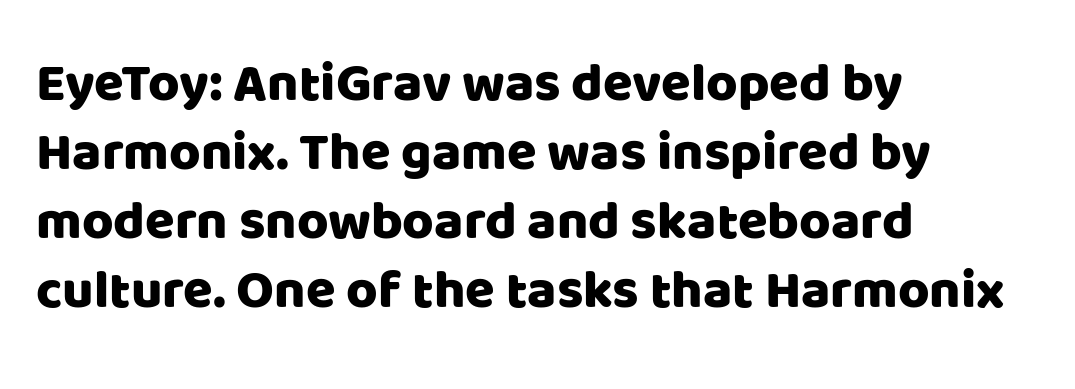
Q: Is the text italic (slanted)? A: No, it is upright.
Q: Is the typeface a serif or a sans-serif typeface? A: Sans-serif.
Q: Is the text underlined? A: No.
Q: How is the paragraph aligned? A: Left-aligned.
Q: Is the spacing between letters normal or unusually wide? A: Normal.
Q: Is the spacing between lines tight, normal or loose? A: Normal.
Q: Width (condensed, normal, or wide)? A: Normal.
Q: Stroke contrast? A: Low.
Q: x-height? A: Large.
Q: Monospaced? A: No.
